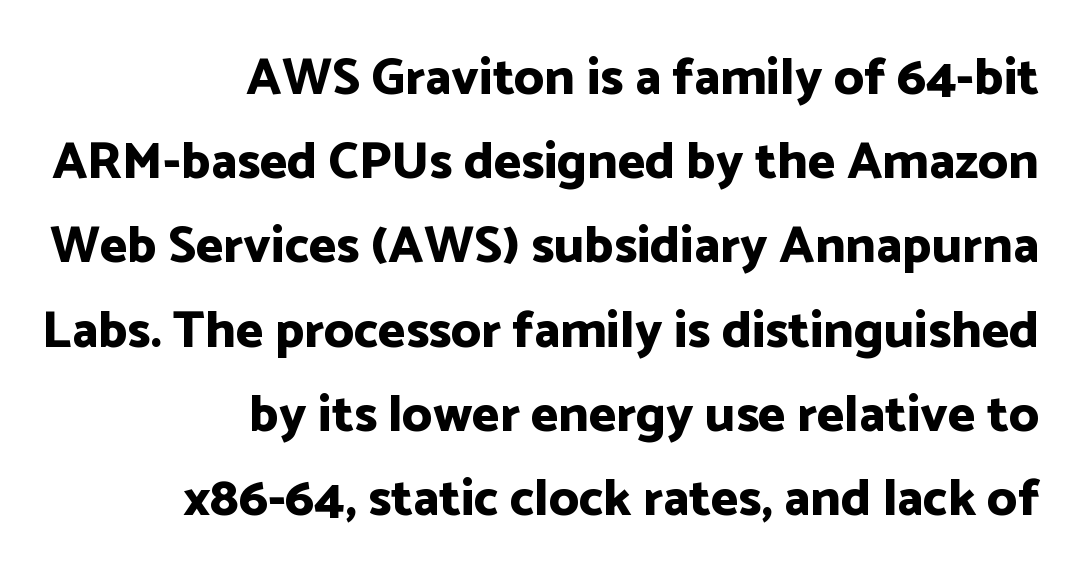
Q: Is the text bold? A: Yes.
Q: Is the text italic (slanted)? A: No, it is upright.
Q: Is the typeface a serif or a sans-serif typeface? A: Sans-serif.
Q: Is the text underlined? A: No.
Q: How is the paragraph aligned? A: Right-aligned.
Q: Is the spacing between letters normal or unusually wide? A: Normal.
Q: Is the spacing between lines tight, normal or loose? A: Normal.
Q: Width (condensed, normal, or wide)? A: Normal.
Q: Stroke contrast? A: Low.
Q: x-height? A: Medium.
Q: Monospaced? A: No.
